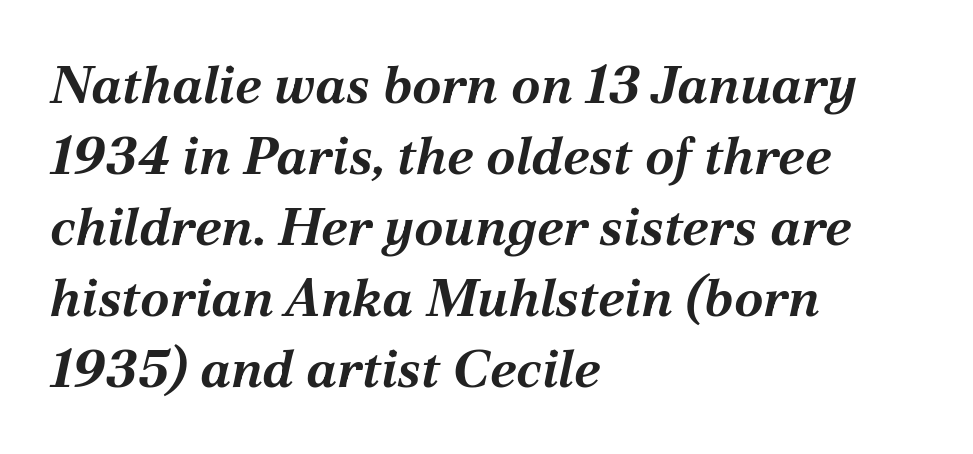
The image shows 53 px bold type, italic (leaning right); set left-aligned, normal line spacing (1.34x), normal letter spacing, not underlined; medium stroke contrast and a medium x-height.
